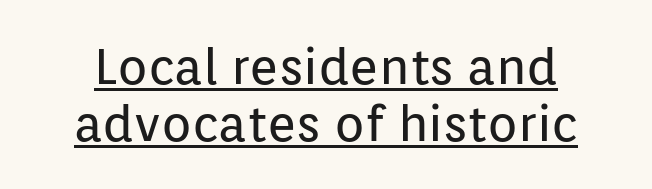
The image shows 50 px regular-weight sans-serif type, upright; set tight line spacing (1.14x), normal letter spacing, underlined; low stroke contrast and a medium x-height.
